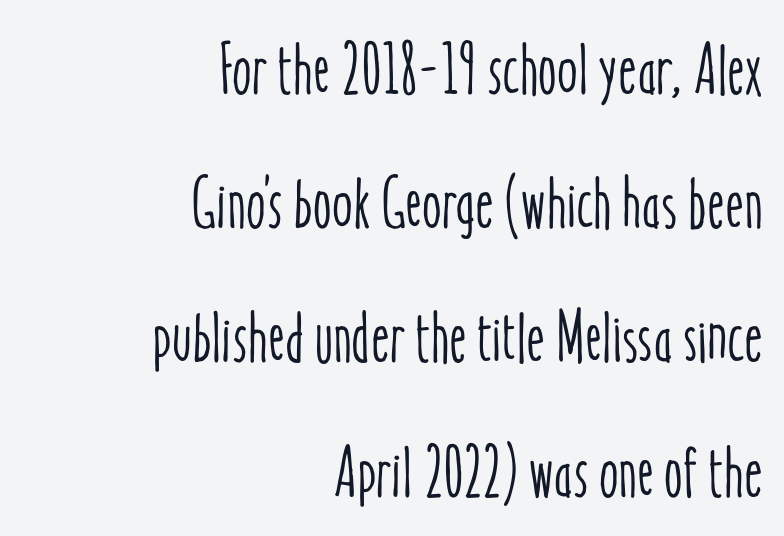
{"italic": "no", "width": "condensed", "stroke_contrast": "low", "x_height": "medium", "monospaced": "no", "underline": "no", "align": "right", "line_spacing_ratio": 1.89, "letter_spacing": "normal", "letter_spacing_em": 0.0, "glyph_px": 71}
